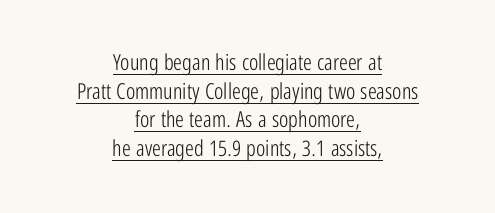
The type is set solid horizontally, with unmodified tracking. Is there any slant? The stems are plumb. Stems here are at most as thick as an everyday book face. The space between consecutive lines is moderate. The typesetter has applied underlining to the passage shown. The text block is weighted toward neither margin, spreading evenly from the middle.
